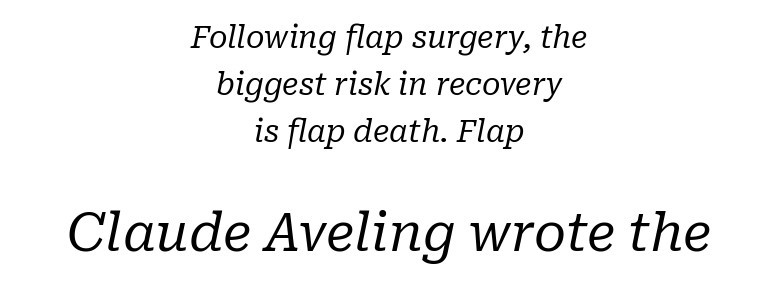
{"serif": "yes", "italic": "yes", "lean": "right", "slant_degrees": 10, "bold": "no", "weight": "regular", "width": "normal", "stroke_contrast": "low", "x_height": "medium", "monospaced": "no", "underline": "no", "align": "center", "line_spacing": "normal", "line_spacing_ratio": 1.56, "letter_spacing": "normal", "letter_spacing_em": 0.0, "larger_block": "second", "size_ratio": 1.73, "glyph_px": 52}
